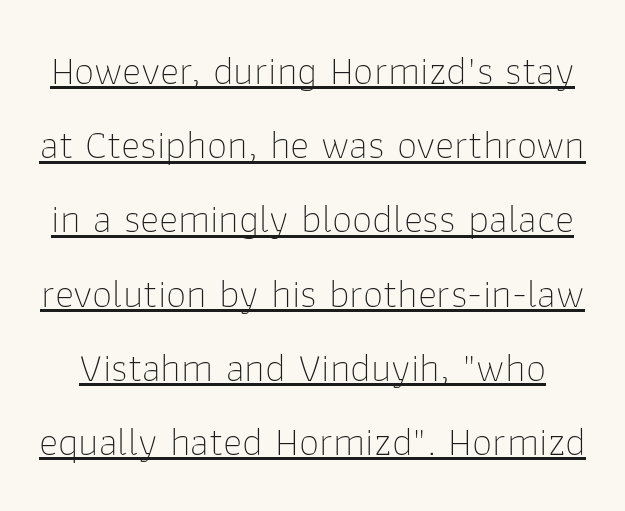
Q: Is the text bold? A: No.
Q: Is the text italic (slanted)? A: No, it is upright.
Q: Is the typeface a serif or a sans-serif typeface? A: Sans-serif.
Q: Is the text underlined? A: Yes.
Q: Is the spacing between letters normal or unusually wide? A: Normal.
Q: Width (condensed, normal, or wide)? A: Normal.
Q: Stroke contrast? A: Low.
Q: x-height? A: Medium.
Q: Monospaced? A: No.
